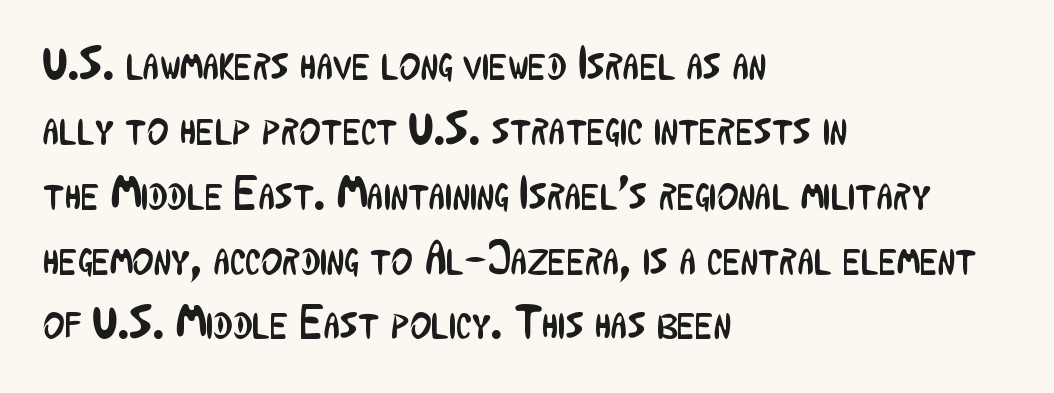
Beneath every word, the page is bare. Successive baselines arrive at the customary interval. Nope, no serifs anywhere on these letters. It's the straight-up-and-down kind of type.
